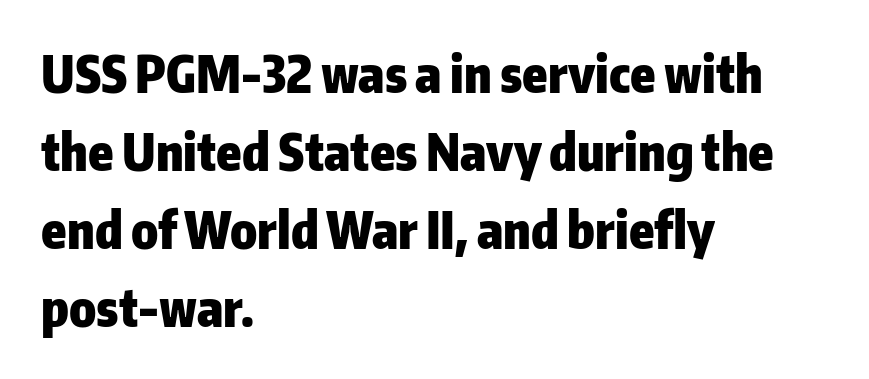
Q: Is the text bold? A: Yes.
Q: Is the text italic (slanted)? A: No, it is upright.
Q: Is the typeface a serif or a sans-serif typeface? A: Sans-serif.
Q: Is the text underlined? A: No.
Q: How is the paragraph aligned? A: Left-aligned.
Q: Is the spacing between letters normal or unusually wide? A: Normal.
Q: Is the spacing between lines tight, normal or loose? A: Normal.
Q: Width (condensed, normal, or wide)? A: Normal.
Q: Stroke contrast? A: Low.
Q: x-height? A: Medium.
Q: Monospaced? A: No.
